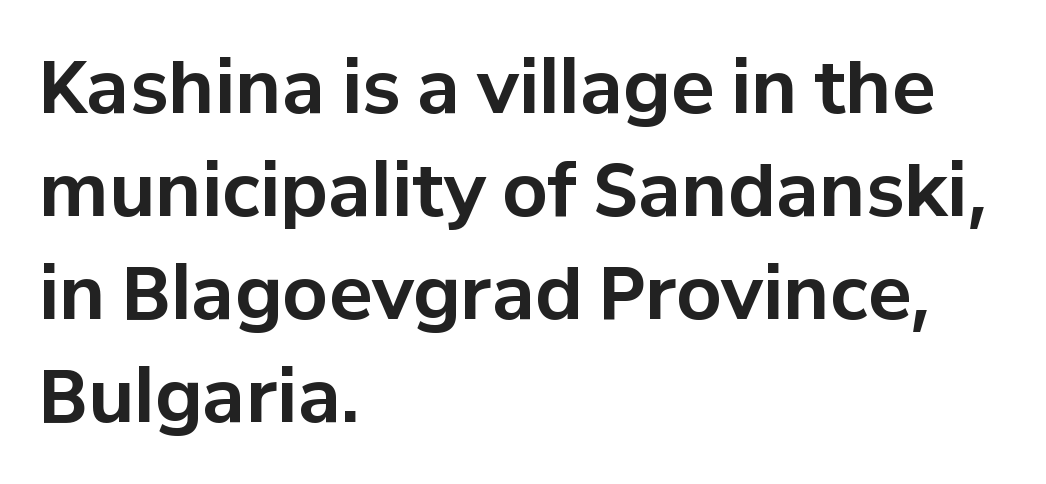
{"serif": "no", "italic": "no", "bold": "yes", "weight": "bold", "width": "normal", "stroke_contrast": "low", "x_height": "medium", "monospaced": "no", "underline": "no", "align": "left", "line_spacing": "normal", "line_spacing_ratio": 1.43, "letter_spacing": "normal", "letter_spacing_em": 0.0, "glyph_px": 72}
